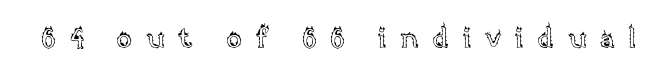
Q: Is the text italic (slanted)? A: No, it is upright.
Q: Is the text underlined? A: No.
Q: Is the spacing between letters normal or unusually wide? A: Unusually wide.
Q: Width (condensed, normal, or wide)? A: Normal.
Q: x-height? A: Large.
Q: Monospaced? A: No.
